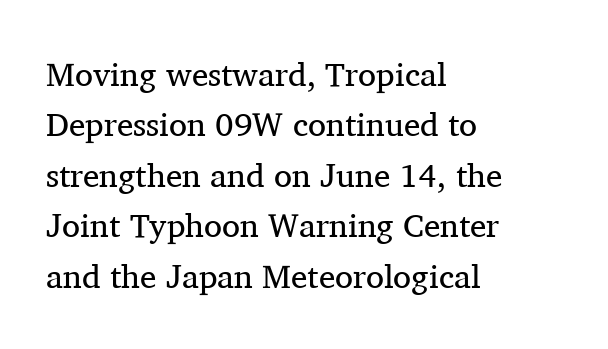
Leading: standard. In terms of letterspacing, this is plain default setting. A student would call this left alignment; a typographer would say flush left, rag right. Classification — serif.
